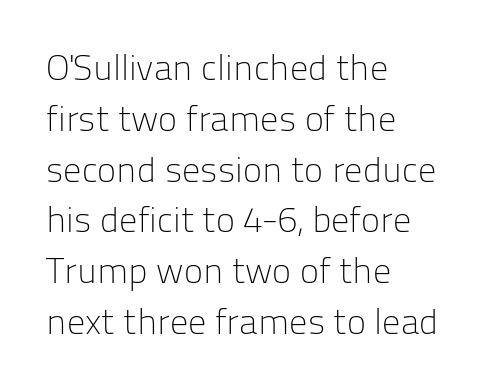
Descenders hang freely into open space. Horizontal alignment here is leftward, the default for most running prose. Ink coverage per letter is moderate at most. The letters stand upright; this is a roman face. Is there much room between lines? A standard amount, neither cramped nor airy. Characters follow at the spacing the type designer built in.
